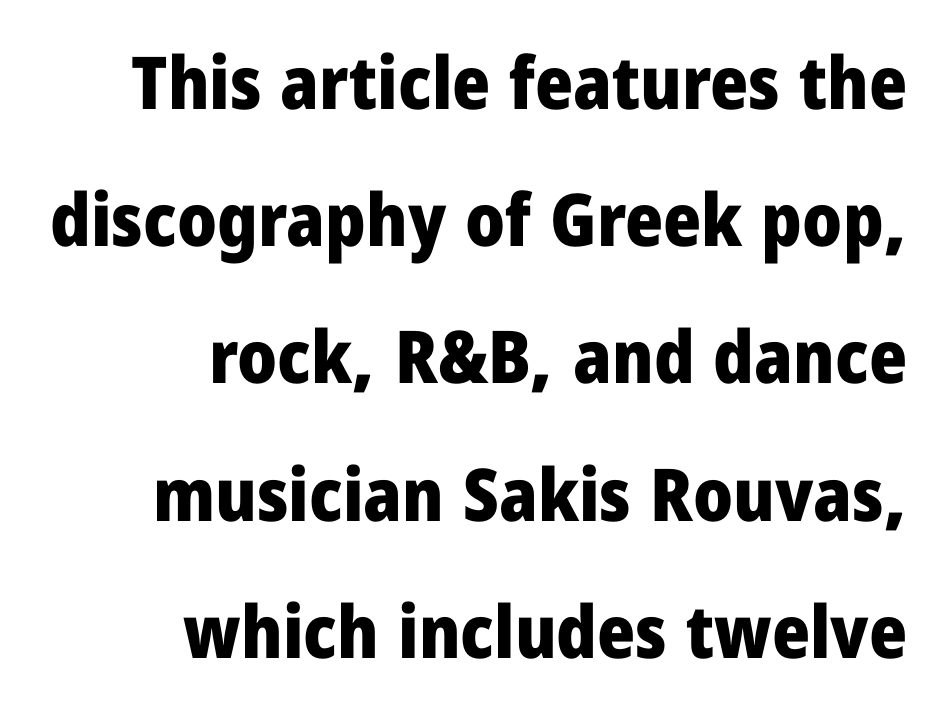
The letters stand upright; this is a roman face. The passage shown is not underscored anywhere. This rendering leaves character spacing at its baseline value. The passage shown is typeset with a sans-serif family. Stroke thickness is high; the sample reads as a true bold.
